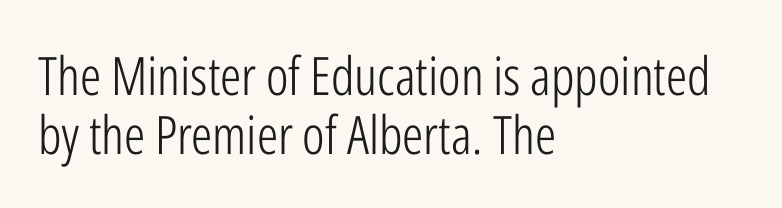
The image shows 53 px light, condensed sans-serif type, upright; set left-aligned, tight line spacing (1.11x), normal letter spacing, not underlined; low stroke contrast and a medium x-height.
